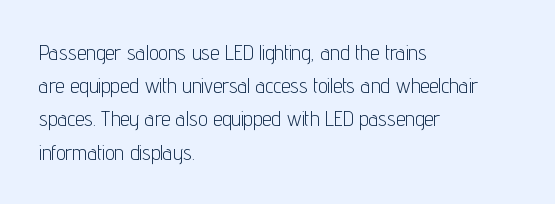
{"italic": "no", "bold": "no", "underline": "no", "align": "left", "line_spacing": "normal", "line_spacing_ratio": 1.58, "letter_spacing": "normal", "letter_spacing_em": 0.0, "glyph_px": 21}
